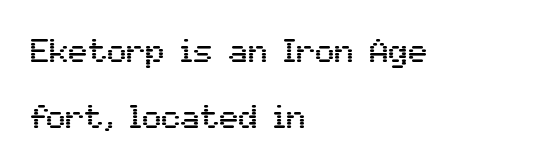
A typesetter would label this face a sans. Where is the straight margin? On the left. Quick note: not italic, upright. The line-height multiplier appears high, well above default. Short note: letters normally spaced.
